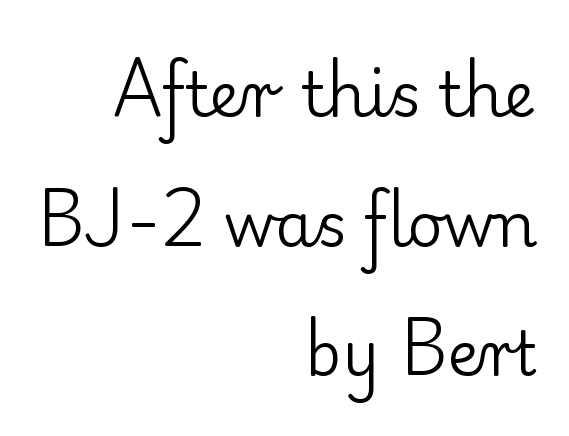
On a weight scale, this lands at 450 or below. If you drew a ruler down the right edge, every line would touch it. Any mark beneath the type? The region is blank. These lines are composed in type with serifs.
